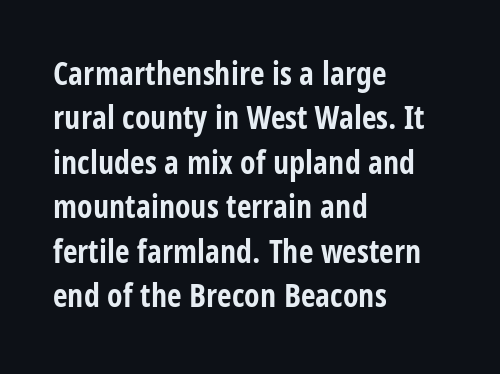
The image shows 32 px bold, condensed sans-serif type, upright; set left-aligned, normal line spacing (1.39x), normal letter spacing, not underlined; low stroke contrast and a large x-height.
